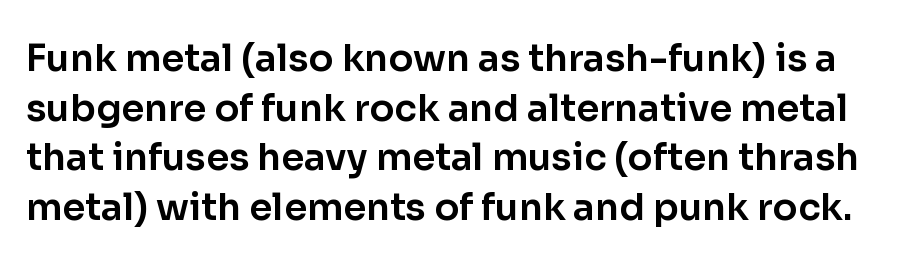
The letterforms sit shoulder to shoulder at normal distance. Clear beneath every line of the passage. Looks like regular typesetting: each glyph gets only the width it needs. If you measured baseline to baseline, you'd find a middling distance. Italic? Not at all — the glyphs are vertical. Does the type have serifs? No, each stem ends abruptly.
